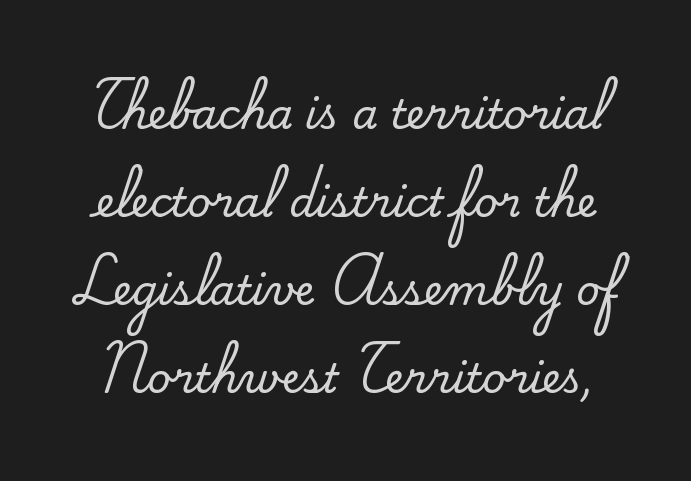
The image shows 41 px serif type; set loose line spacing (2.15x), normal letter spacing, not underlined; medium stroke contrast and a small x-height.
